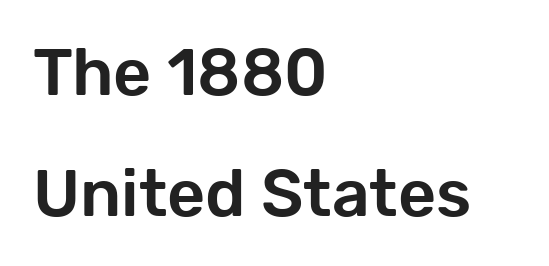
{"serif": "no", "italic": "no", "width": "normal", "stroke_contrast": "low", "x_height": "medium", "monospaced": "no", "underline": "no", "align": "left", "line_spacing_ratio": 1.83, "letter_spacing": "normal", "letter_spacing_em": 0.0, "glyph_px": 66}
